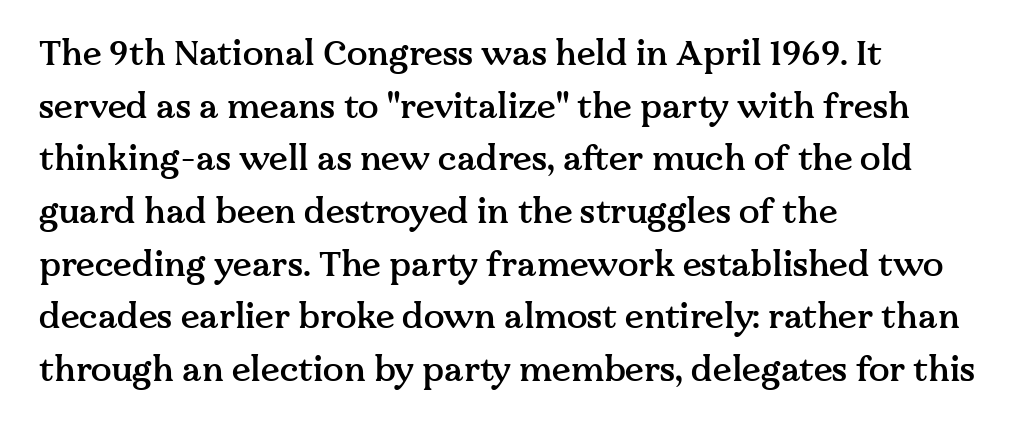
There is no visible air inserted between adjacent glyphs. Honestly, the row spacing looks completely unremarkable. Is the type bold? Partly — it's a semibold, heavier than regular but not fully bold. Font category for this specimen: serif.
